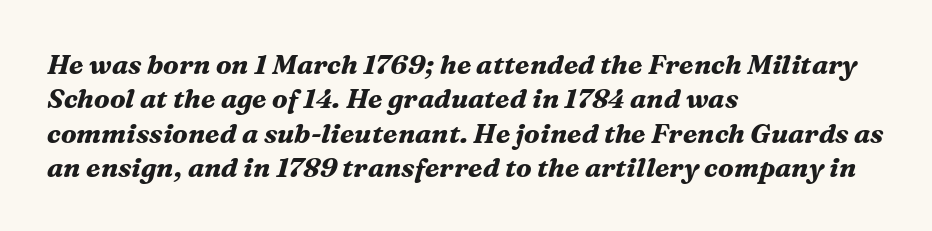
The image shows 27 px bold type, italic (leaning right); set left-aligned, normal line spacing (1.27x), normal letter spacing, not underlined.
